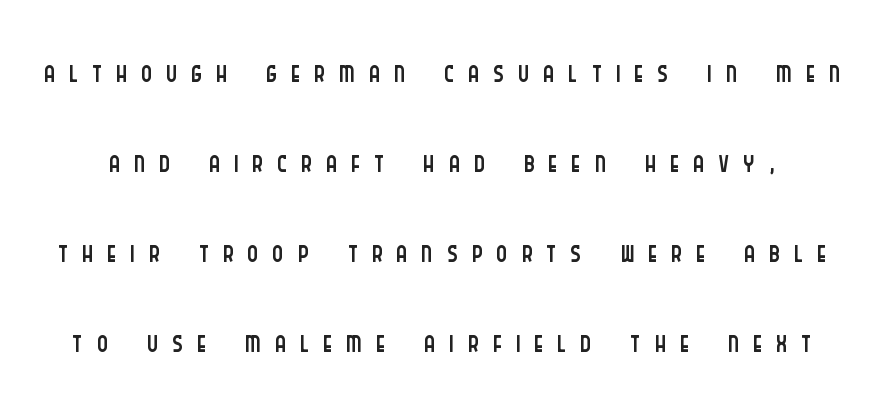
Characters remain perfectly vertical along every line. The rendering uses natural spacing where letterforms have individual widths. Look at the tracking — it's clearly loosened, letters drifting apart. Typographically, this falls in the sans-serif category. Is there much room between lines? Yes — plenty of vertical air separates them.
